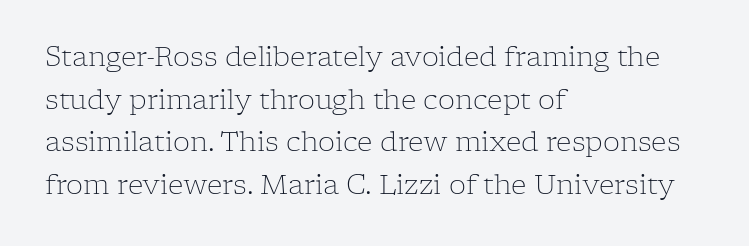
The image shows 27 px text type, upright; set left-aligned, normal line spacing (1.58x), normal letter spacing, not underlined.
